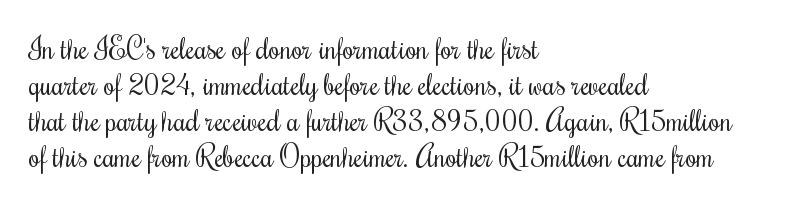
{"bold": "no", "weight": "regular", "width": "condensed", "stroke_contrast": "medium", "x_height": "small", "monospaced": "no", "underline": "no", "align": "left", "line_spacing_ratio": 1.24, "letter_spacing": "normal", "letter_spacing_em": 0.0, "glyph_px": 29}
